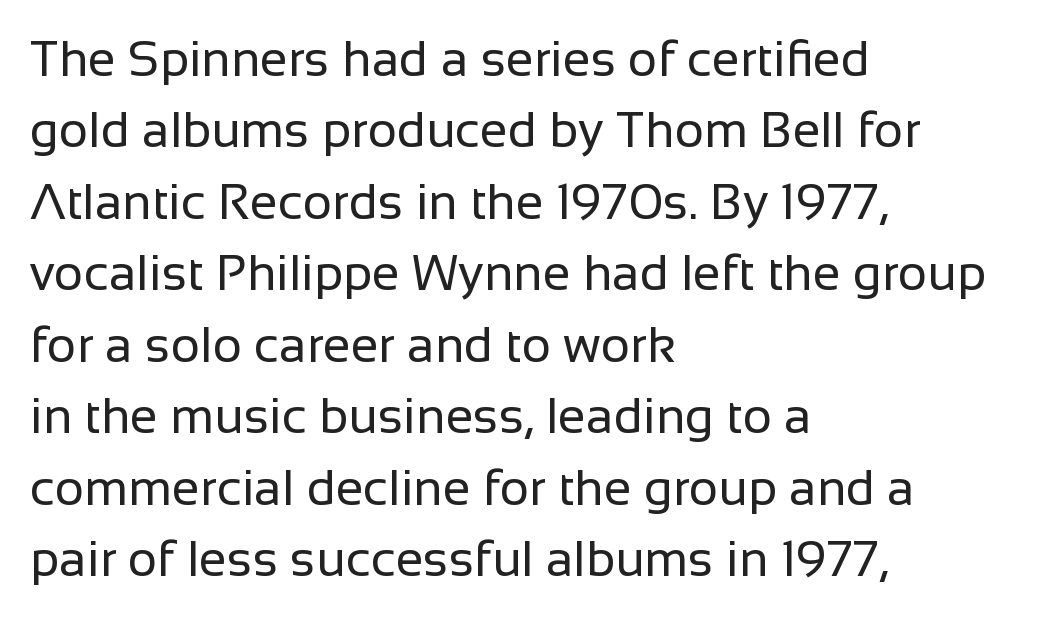
The image shows 50 px regular-weight sans-serif type, upright; set left-aligned, normal line spacing (1.43x), normal letter spacing, not underlined; low stroke contrast and a medium x-height.
